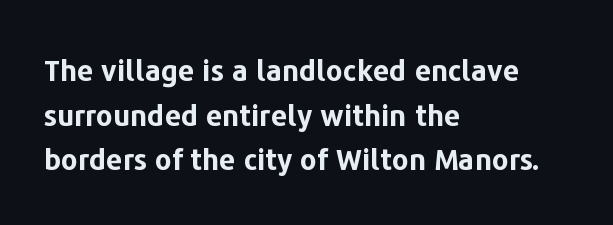
The image shows 29 px bold sans-serif type, upright; set left-aligned, normal line spacing (1.54x), normal letter spacing, not underlined; low stroke contrast and a medium x-height.
